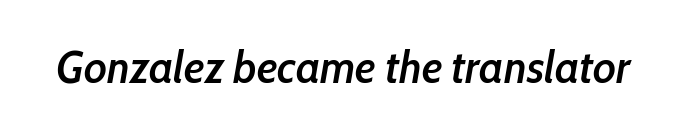
Is this a fixed-width face? No — the glyphs have proportional, varying widths. The zone under the glyphs is completely vacant. Caption: semibold face, moderately heavy strokes. Honestly, the letter spacing is just normal — you wouldn't notice it. The whole block is typeset with a tilt.
